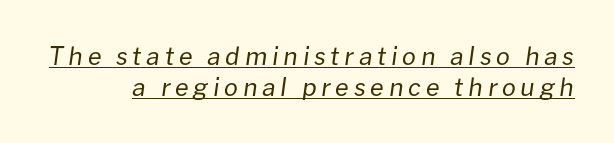
Successive baselines arrive at the customary interval. Does a line run under the words? Yes, clearly. Characters are canted at an angle relative to the baseline's perpendicular. The typesetting does not lean heavy: it is not bold.
